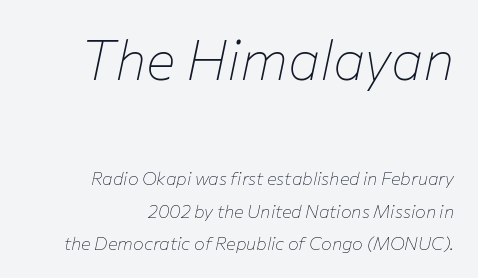
Q: Is the text bold? A: No.
Q: Is the text italic (slanted)? A: Yes, it leans right by about 12 degrees.
Q: Is the text underlined? A: No.
Q: How is the paragraph aligned? A: Right-aligned.
Q: Is the spacing between letters normal or unusually wide? A: Normal.
Q: Which block of text is set in a larger size, the first (top) or the second (bottom)? A: The first (top) one.
Q: Width (condensed, normal, or wide)? A: Normal.
Q: Stroke contrast? A: Low.
Q: x-height? A: Medium.
Q: Monospaced? A: No.
